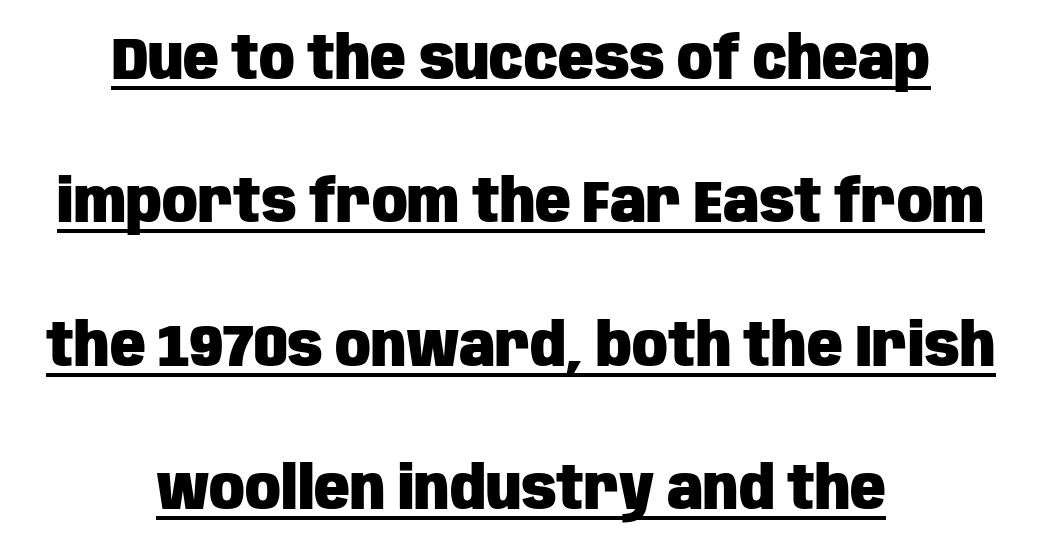
{"serif": "no", "italic": "no", "bold": "yes", "weight": "heavy", "width": "condensed", "stroke_contrast": "low", "x_height": "large", "monospaced": "no", "underline": "yes", "align": "center", "line_spacing": "loose", "line_spacing_ratio": 2.43, "letter_spacing": "normal", "letter_spacing_em": 0.0, "glyph_px": 59}
